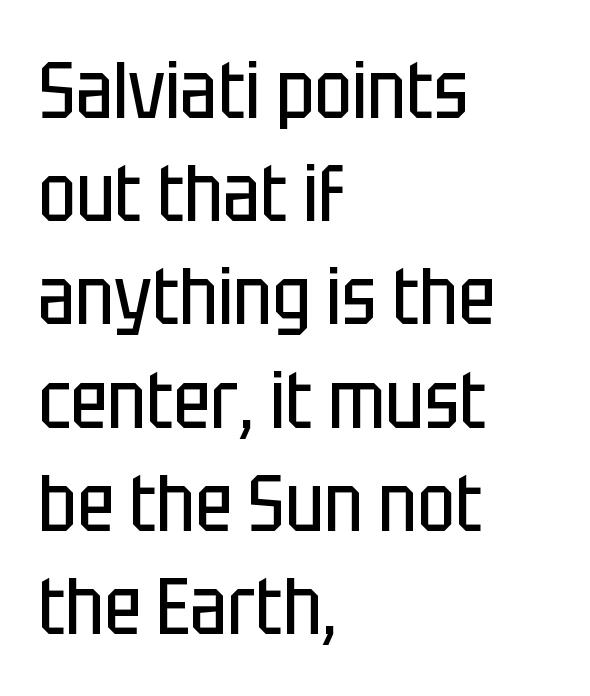
The image shows 80 px regular-weight, condensed sans-serif type, upright; set left-aligned, normal line spacing (1.29x), normal letter spacing, not underlined; low stroke contrast and a large x-height.
